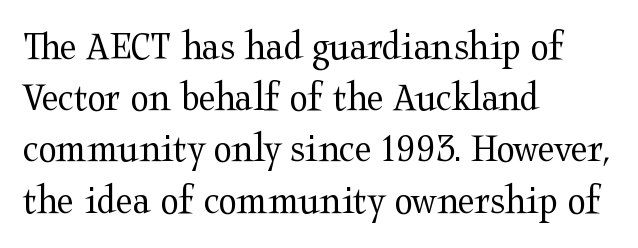
Left-aligned paragraph, ragged on the right. A bare baseline throughout the passage. These lines are rendered in a variable-pitch font. You can tell it's not italic because the verticals are truly vertical. This is not heavy type; no bold has been used.
